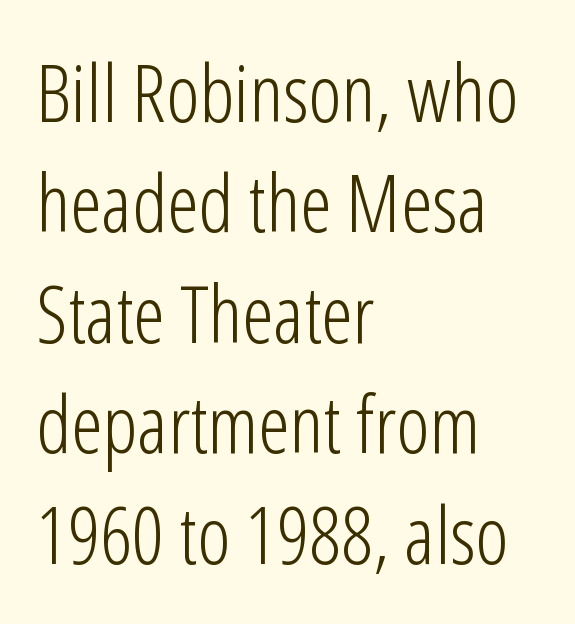
Q: Is the text bold? A: No.
Q: Is the text italic (slanted)? A: No, it is upright.
Q: Is the typeface a serif or a sans-serif typeface? A: Sans-serif.
Q: Is the text underlined? A: No.
Q: How is the paragraph aligned? A: Left-aligned.
Q: Is the spacing between letters normal or unusually wide? A: Normal.
Q: Is the spacing between lines tight, normal or loose? A: Normal.
Q: Width (condensed, normal, or wide)? A: Condensed.
Q: Stroke contrast? A: Low.
Q: x-height? A: Medium.
Q: Monospaced? A: No.
